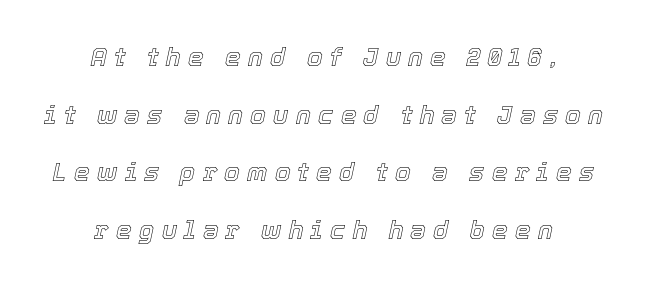
{"italic": "yes", "lean": "right", "slant_degrees": 12, "underline": "no", "align": "center", "line_spacing": "loose", "line_spacing_ratio": 2.31, "letter_spacing": "wide", "letter_spacing_em": 0.29, "glyph_px": 25}
